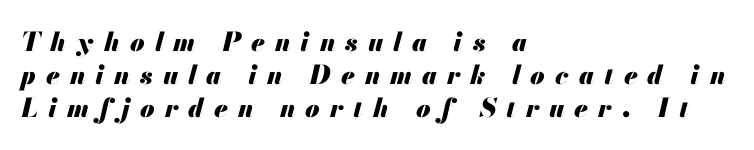
Q: Is the text bold? A: Yes.
Q: Is the text italic (slanted)? A: Yes, it leans right by about 13 degrees.
Q: Is the text underlined? A: No.
Q: How is the paragraph aligned? A: Left-aligned.
Q: Is the spacing between letters normal or unusually wide? A: Unusually wide.
Q: Is the spacing between lines tight, normal or loose? A: Normal.
